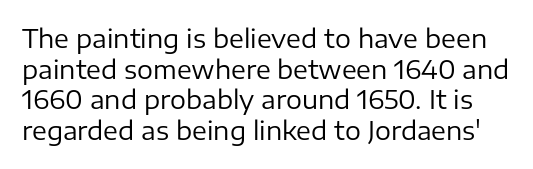
The image shows 25 px text type, upright; set line spacing 1.23x, normal letter spacing, not underlined.
